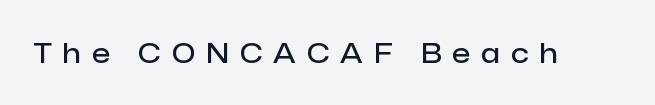
Q: Is the text bold? A: Semi-bold.
Q: Is the text italic (slanted)? A: No, it is upright.
Q: Is the text underlined? A: No.
Q: Is the spacing between letters normal or unusually wide? A: Unusually wide.
